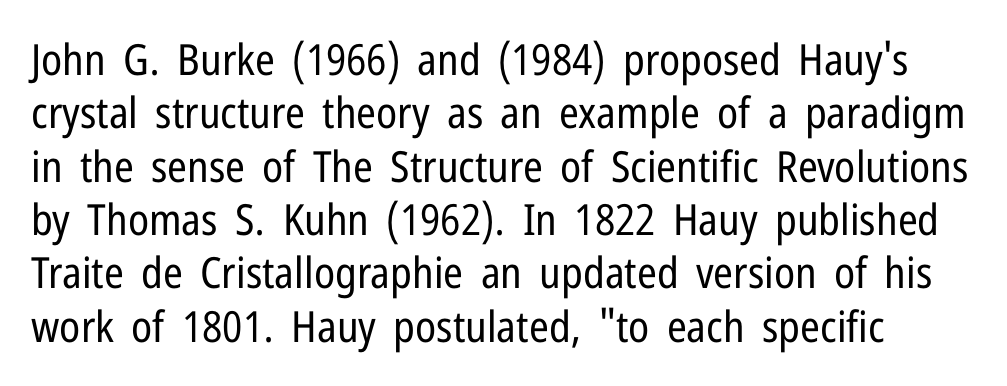
The image shows 43 px regular-weight, condensed sans-serif type, upright; set line spacing 1.24x, normal letter spacing, not underlined; low stroke contrast and a medium x-height.
